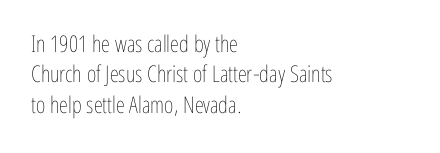
The space directly below the letters is spotless. Caption: standard tracking, unaltered. Vertically, the passage feels balanced, rows spaced as you'd expect. Does the lettering tilt? It doesn't — this is upright.
